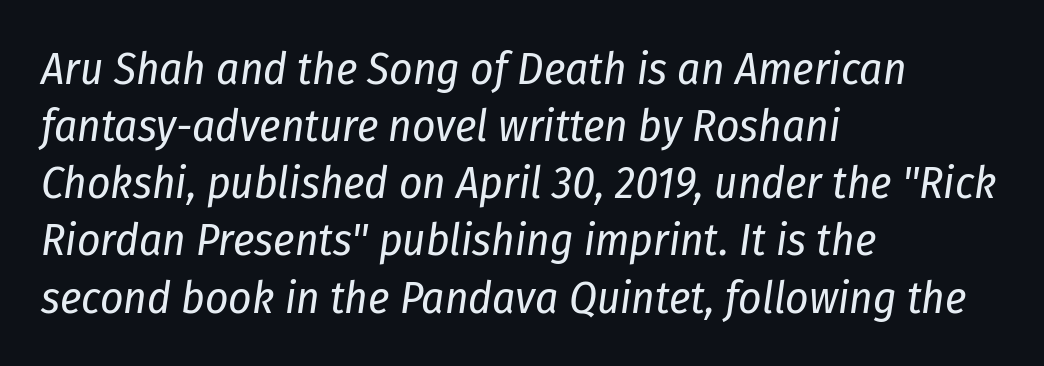
No chunkiness to these letters — they're not bold. These lines sit exactly where default settings would place them. A clean baseline with only descenders dipping below it. Nobody touched the tracking dial on this one. The ragged edge is on the right, which tells us the setting is flush left. Emphasis-style slanted type is in use.
